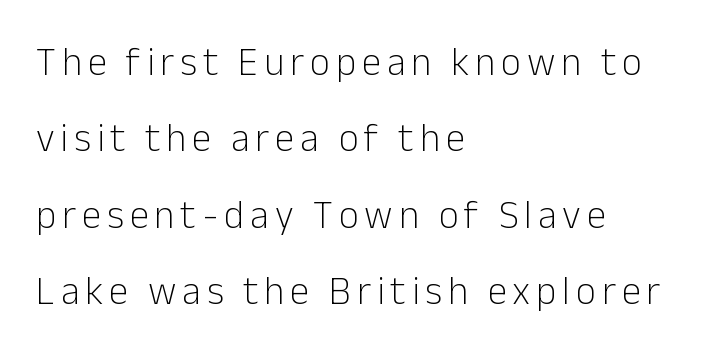
Q: Is the text bold? A: No.
Q: Is the text italic (slanted)? A: No, it is upright.
Q: Is the typeface a serif or a sans-serif typeface? A: Sans-serif.
Q: Is the text underlined? A: No.
Q: How is the paragraph aligned? A: Left-aligned.
Q: Is the spacing between lines tight, normal or loose? A: Loose.
Q: Width (condensed, normal, or wide)? A: Normal.
Q: Stroke contrast? A: Low.
Q: x-height? A: Medium.
Q: Monospaced? A: No.
